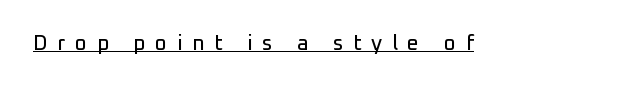
Q: Is the text italic (slanted)? A: No, it is upright.
Q: Is the text underlined? A: Yes.
Q: Is the spacing between letters normal or unusually wide? A: Unusually wide.
